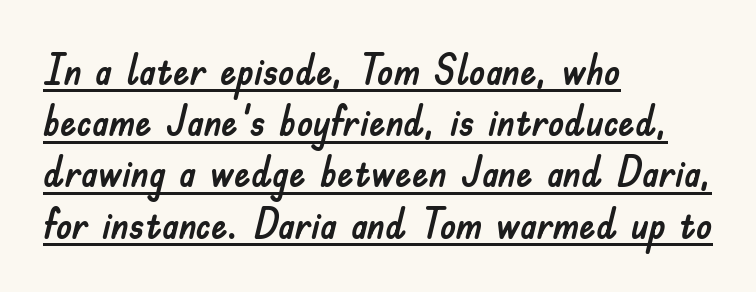
{"serif": "no", "width": "normal", "stroke_contrast": "low", "x_height": "small", "monospaced": "no", "underline": "yes", "align": "left", "line_spacing": "normal", "line_spacing_ratio": 1.25, "letter_spacing": "normal", "letter_spacing_em": 0.0, "glyph_px": 41}
